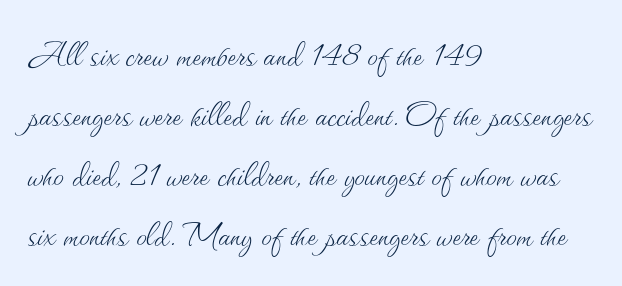
Underlining? Definitely not there. Spacing between characters is what you'd get straight out of the box. Rows of type keep a routine distance in the vertical direction. A student would call this left alignment; a typographer would say flush left, rag right. Proportional: the letters do not fall into vertical columns.
